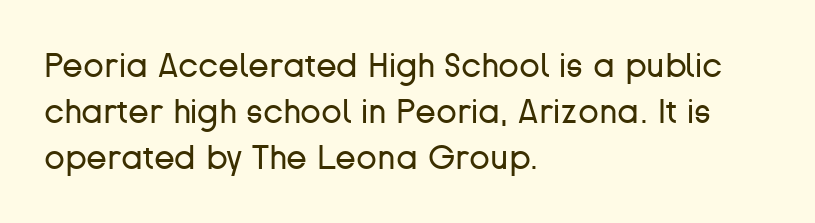
The image shows 34 px regular-weight sans-serif type, upright; set left-aligned, normal line spacing (1.36x), normal letter spacing, not underlined; low stroke contrast and a medium x-height.
